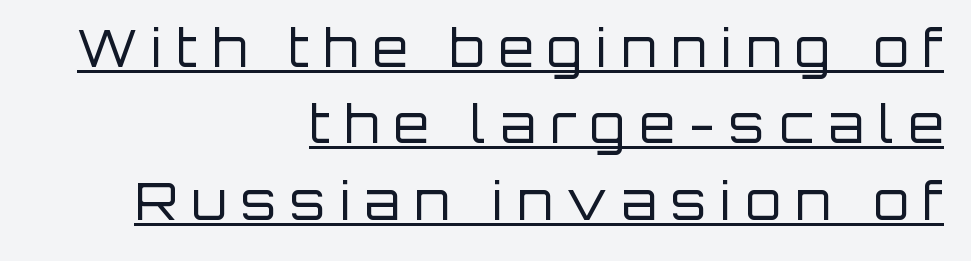
The image shows 51 px regular-weight sans-serif type, upright; set right-aligned, normal line spacing (1.5x), unusually wide letter spacing (+0.28 em), underlined; low stroke contrast and a large x-height.
